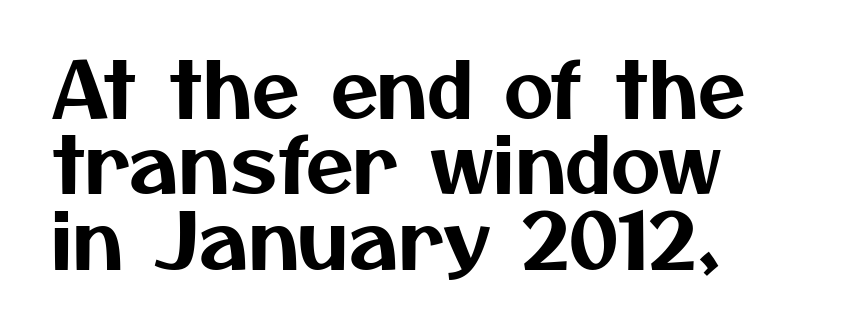
The letters advance in unequal steps, a hallmark of proportional type. Caption: standard tracking, unaltered. Line spacing here is tight. You can tell from the bare stems that sans-serif type was used. Each row of text sits above clean, open space.
